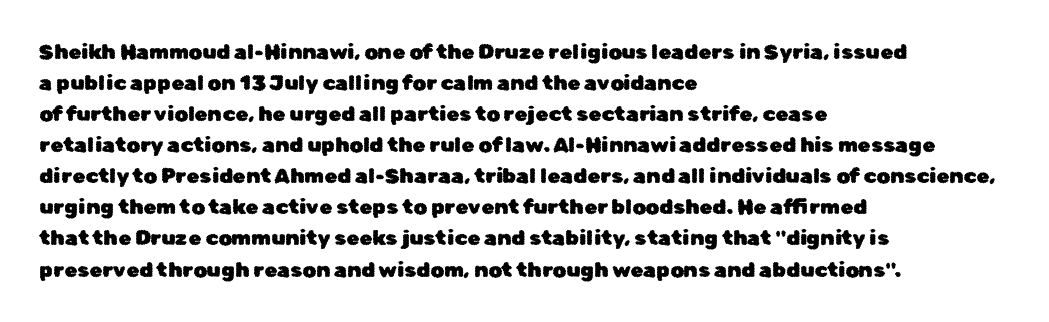
The image shows 21 px text type, upright; set left-aligned, normal line spacing (1.48x), normal letter spacing, not underlined.
